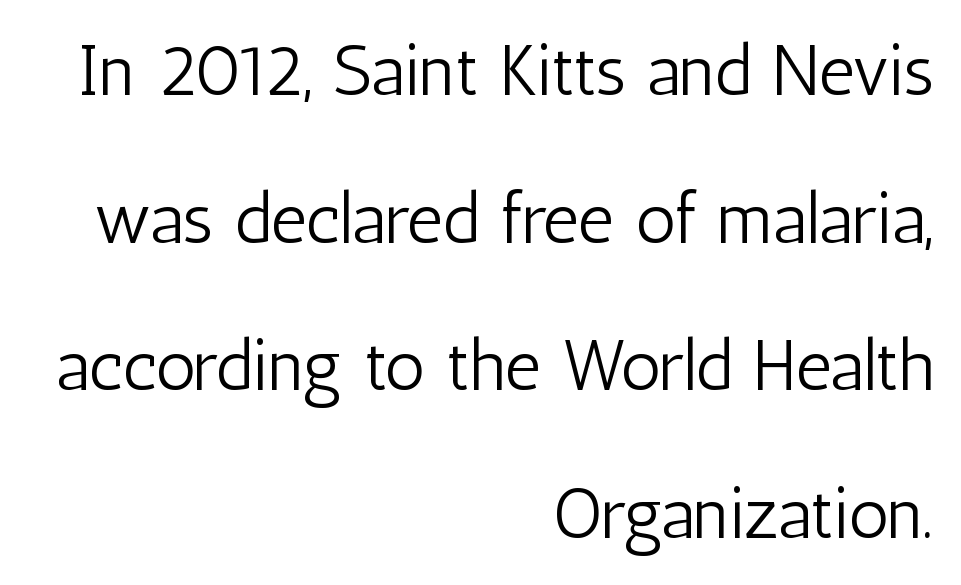
{"serif": "no", "italic": "no", "bold": "no", "weight": "light", "width": "condensed", "stroke_contrast": "low", "x_height": "medium", "monospaced": "no", "underline": "no", "align": "right", "line_spacing": "loose", "line_spacing_ratio": 2.08, "letter_spacing": "normal", "letter_spacing_em": 0.0, "glyph_px": 71}
